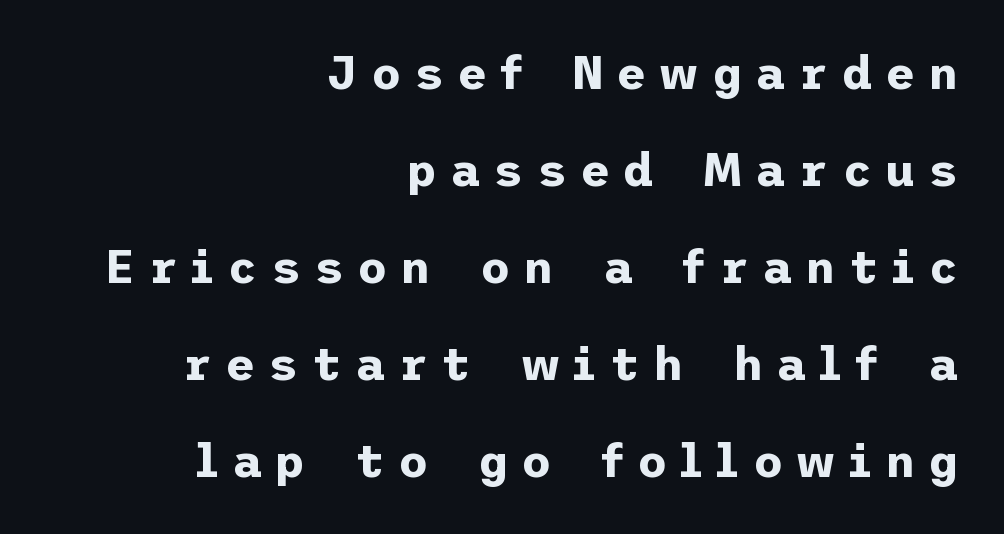
{"serif": "no", "italic": "no", "bold": "yes", "weight": "bold", "width": "normal", "stroke_contrast": "low", "x_height": "medium", "underline": "no", "align": "right", "line_spacing": "loose", "line_spacing_ratio": 2.11, "letter_spacing": "wide", "letter_spacing_em": 0.29, "glyph_px": 46}
